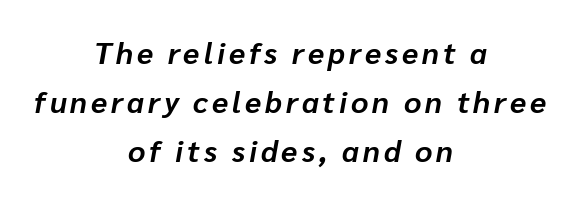
Q: Is the text bold? A: Yes.
Q: Is the text italic (slanted)? A: Yes, it leans right by about 10 degrees.
Q: Is the text underlined? A: No.
Q: How is the paragraph aligned? A: Centered.
Q: Is the spacing between lines tight, normal or loose? A: Normal.
Q: Width (condensed, normal, or wide)? A: Normal.
Q: Stroke contrast? A: Low.
Q: x-height? A: Medium.
Q: Monospaced? A: No.
